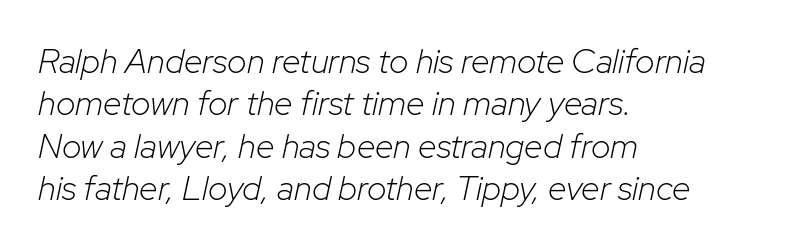
The image shows 34 px light type, italic (leaning right); set left-aligned, normal line spacing (1.25x), normal letter spacing, not underlined; low stroke contrast and a medium x-height.
